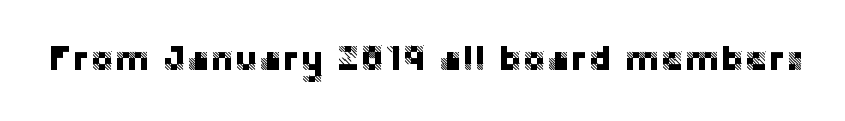
The image shows 36 px sans-serif type, upright; set normal letter spacing, not underlined; low stroke contrast and a large x-height.
